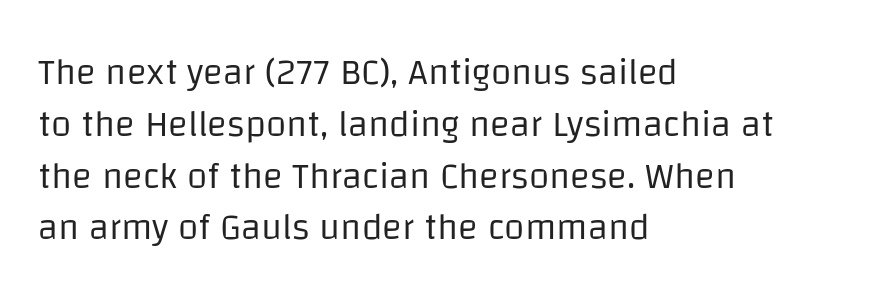
Stroke mass is kept to a normal reading level or below. This rendering features lettering with no underline. Designer's note — italics off, roman on. Note the varied advance widths — an 'i' is clearly narrower than an 'm'. How are the letters spaced? Ordinarily, with no added tracking. The type family on display is of the sans-serif kind.
